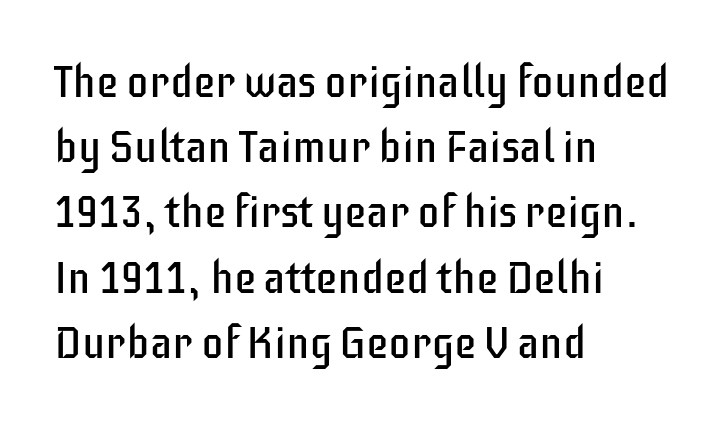
The image shows 45 px regular-weight, condensed sans-serif type, upright; set left-aligned, normal line spacing (1.45x), normal letter spacing, not underlined; low stroke contrast and a large x-height.
